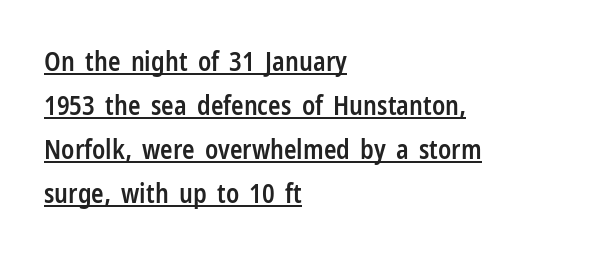
{"italic": "no", "bold": "semi", "underline": "yes", "align": "left", "line_spacing": "normal", "line_spacing_ratio": 1.69, "letter_spacing": "normal", "letter_spacing_em": 0.0, "glyph_px": 26}
